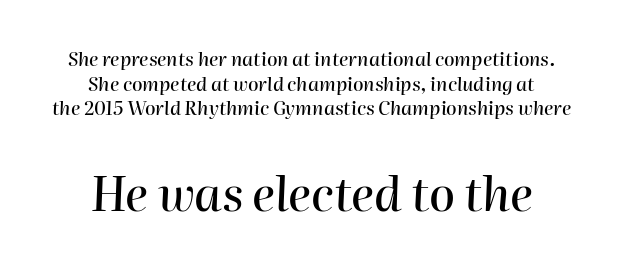
Q: Is the text italic (slanted)? A: Yes, it leans right by about 2 degrees.
Q: Is the text underlined? A: No.
Q: How is the paragraph aligned? A: Centered.
Q: Is the spacing between letters normal or unusually wide? A: Normal.
Q: Is the spacing between lines tight, normal or loose? A: Normal.
Q: Which block of text is set in a larger size, the first (top) or the second (bottom)? A: The second (bottom) one.
Q: Width (condensed, normal, or wide)? A: Normal.
Q: Stroke contrast? A: High.
Q: x-height? A: Medium.
Q: Monospaced? A: No.
